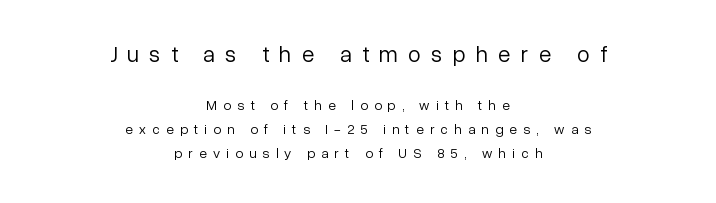
Successive baselines arrive at the customary interval. Reading down the block, each line starts at a different indent, mirrored at its end. Letter spacing: wide. Just letters on the line, the space beneath them empty.
